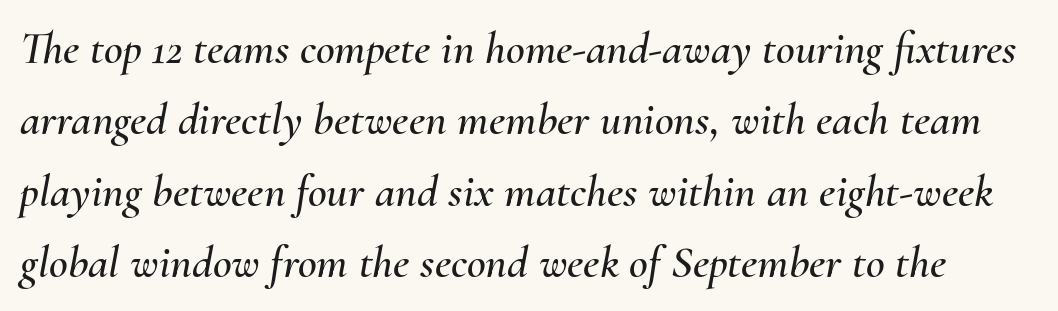
Honestly, there is no underline to notice here at all. The letters are slanted; this is an italic face. Rows of type keep a routine distance in the vertical direction. Is this a fixed-width face? No — the glyphs have proportional, varying widths. How are the letters spaced? Ordinarily, with no added tracking.
